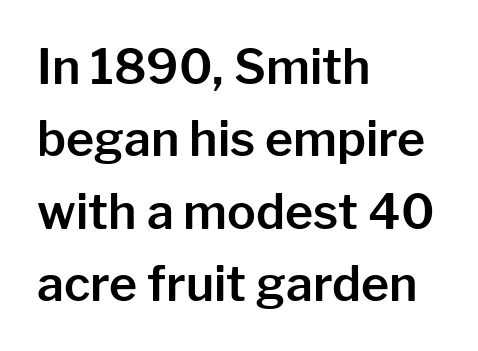
Q: Is the text italic (slanted)? A: No, it is upright.
Q: Is the typeface a serif or a sans-serif typeface? A: Sans-serif.
Q: Is the text underlined? A: No.
Q: How is the paragraph aligned? A: Left-aligned.
Q: Is the spacing between letters normal or unusually wide? A: Normal.
Q: Is the spacing between lines tight, normal or loose? A: Normal.
Q: Width (condensed, normal, or wide)? A: Normal.
Q: Stroke contrast? A: Low.
Q: x-height? A: Medium.
Q: Monospaced? A: No.
